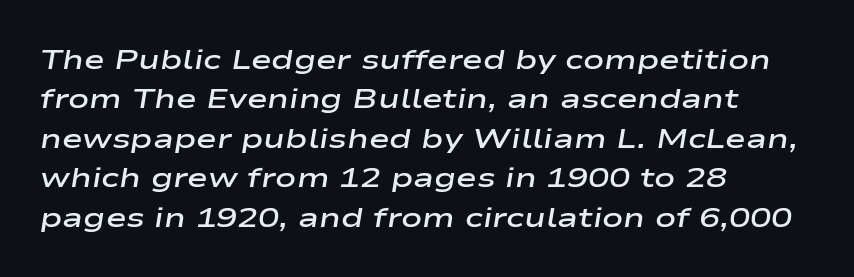
The image shows 28 px semibold, wide type, italic (leaning right); set left-aligned, normal line spacing (1.41x), normal letter spacing, not underlined; low stroke contrast and a medium x-height.
